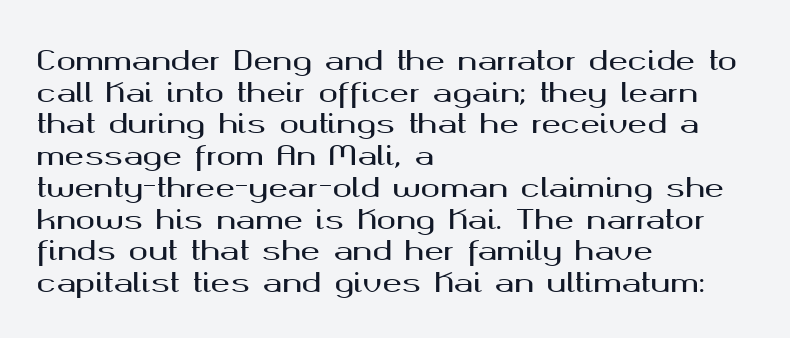
The lettering stays uniformly vertical, giving the passage a roman look. The baseline area is clear. The setting favours the left margin, as ordinary paragraphs usually do. These lines keep a tight, regular rhythm from letter to letter.
